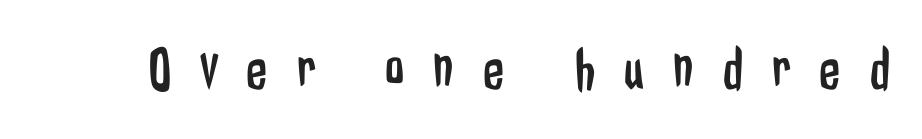
A sans-serif font was chosen for this passage. Stem width sits at or under what a default text font uses. The lettering holds an erect, upright posture throughout. Someone cranked the tracking dial way up on this one. This sample has the flowing, uneven cadence of proportional lettering.
